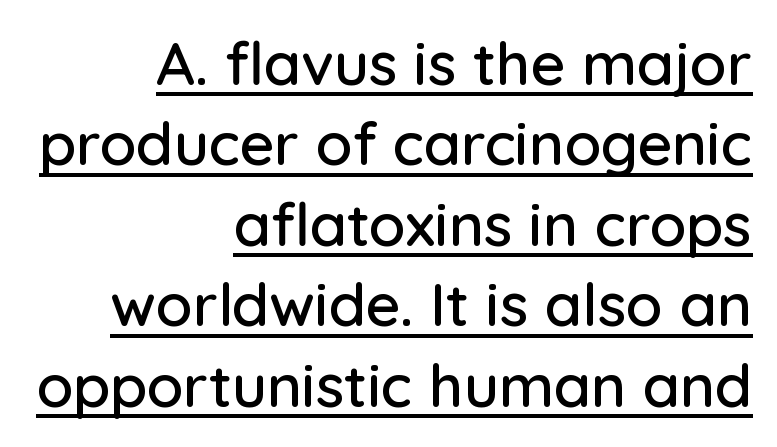
The passage shown stacks its lines at a standard gap. The rendered words wear a rule along their underside. The letters carry no serifs — their stems end cleanly without finishing strokes. Every row of glyphs terminates at an identical x-position on the right. The line texture is even and compact thanks to regular tracking.
